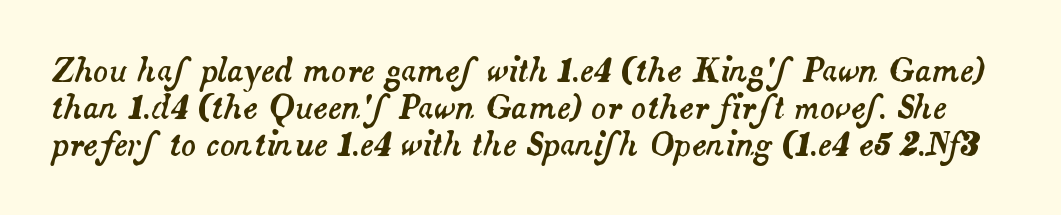
Q: Is the text italic (slanted)? A: Yes, it leans right by about 14 degrees.
Q: Is the text underlined? A: No.
Q: Is the spacing between letters normal or unusually wide? A: Normal.
Q: Width (condensed, normal, or wide)? A: Normal.
Q: Stroke contrast? A: Medium.
Q: x-height? A: Small.
Q: Monospaced? A: No.
